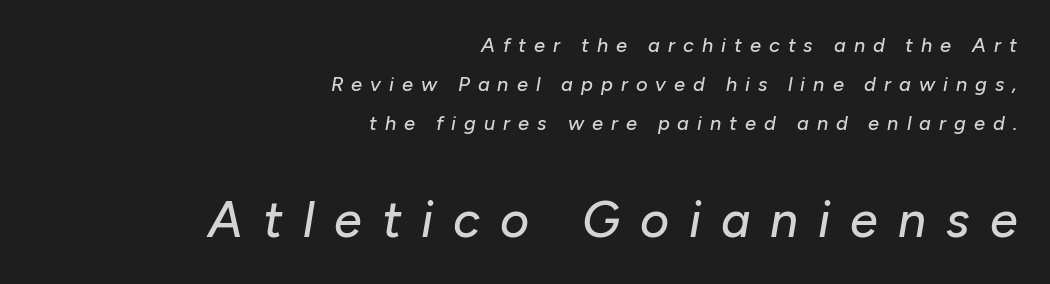
{"italic": "yes", "lean": "right", "slant_degrees": 10, "width": "normal", "stroke_contrast": "low", "x_height": "medium", "monospaced": "no", "underline": "no", "align": "right", "line_spacing": "loose", "line_spacing_ratio": 1.94, "letter_spacing": "wide", "letter_spacing_em": 0.4, "larger_block": "second", "size_ratio": 2.5, "glyph_px": 50}
